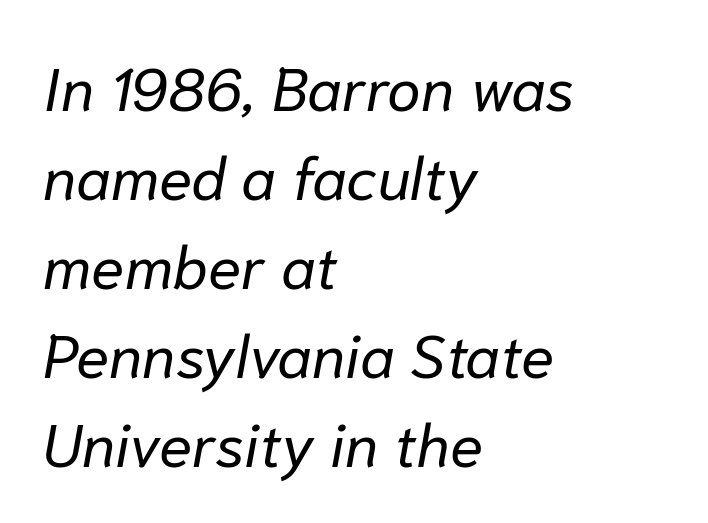
The image shows 61 px regular-weight type, italic (leaning right); set left-aligned, normal line spacing (1.46x), normal letter spacing, not underlined; low stroke contrast and a medium x-height.
